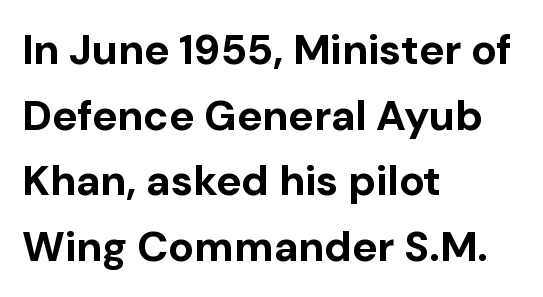
Q: Is the text bold? A: Yes.
Q: Is the text italic (slanted)? A: No, it is upright.
Q: Is the typeface a serif or a sans-serif typeface? A: Sans-serif.
Q: Is the text underlined? A: No.
Q: How is the paragraph aligned? A: Left-aligned.
Q: Is the spacing between letters normal or unusually wide? A: Normal.
Q: Is the spacing between lines tight, normal or loose? A: Normal.
Q: Width (condensed, normal, or wide)? A: Normal.
Q: Stroke contrast? A: Low.
Q: x-height? A: Medium.
Q: Monospaced? A: No.
